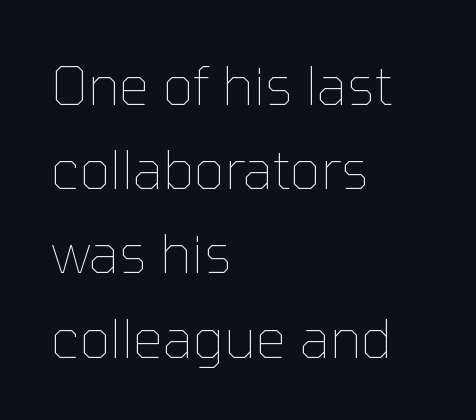
Q: Is the text bold? A: No.
Q: Is the text italic (slanted)? A: No, it is upright.
Q: Is the text underlined? A: No.
Q: How is the paragraph aligned? A: Left-aligned.
Q: Is the spacing between letters normal or unusually wide? A: Normal.
Q: Is the spacing between lines tight, normal or loose? A: Normal.
Q: Width (condensed, normal, or wide)? A: Normal.
Q: Stroke contrast? A: Low.
Q: x-height? A: Medium.
Q: Monospaced? A: No.
